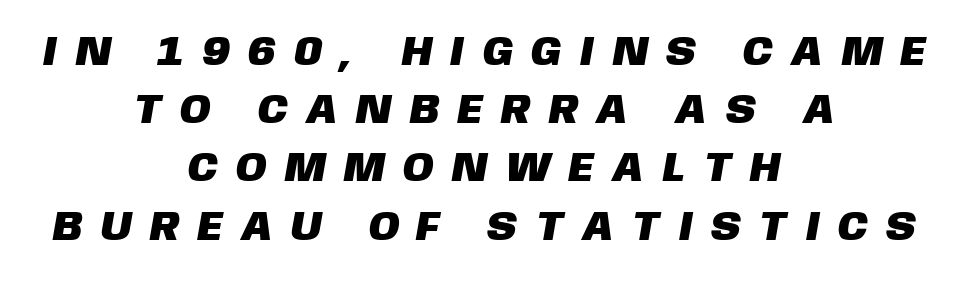
{"serif": "no", "width": "normal", "stroke_contrast": "low", "x_height": "large", "monospaced": "no", "underline": "no", "align": "center", "line_spacing": "normal", "line_spacing_ratio": 1.42, "letter_spacing": "wide", "letter_spacing_em": 0.49, "glyph_px": 41}
